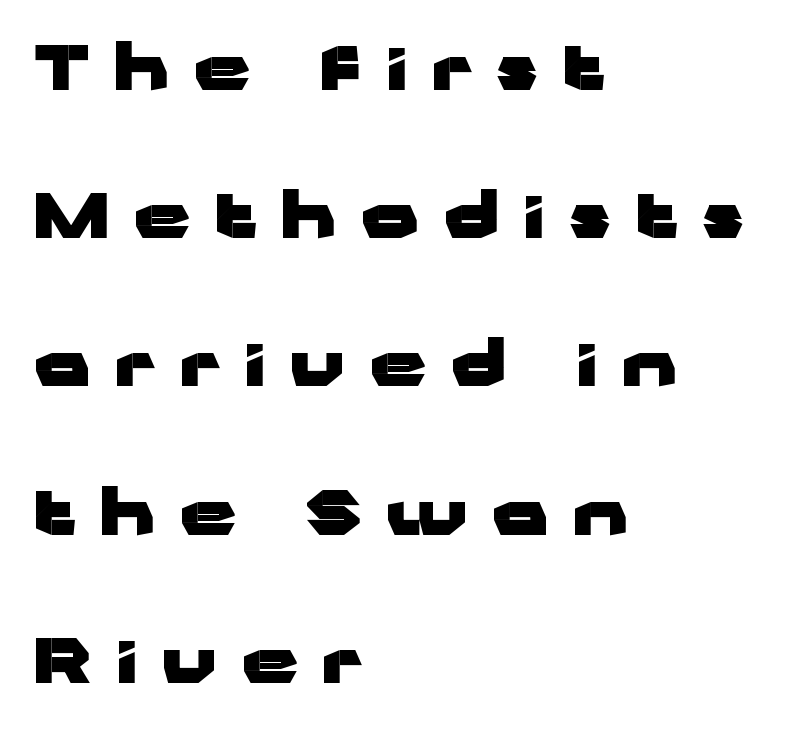
{"serif": "no", "italic": "no", "bold": "yes", "weight": "heavy", "width": "wide", "stroke_contrast": "low", "x_height": "medium", "monospaced": "no", "underline": "no", "align": "left", "line_spacing": "loose", "line_spacing_ratio": 2.39, "letter_spacing": "wide", "letter_spacing_em": 0.4, "glyph_px": 62}
